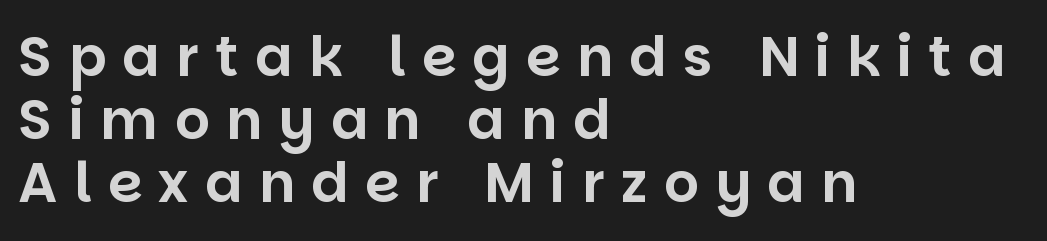
{"serif": "no", "italic": "no", "width": "normal", "stroke_contrast": "low", "x_height": "large", "monospaced": "no", "underline": "no", "align": "left", "line_spacing": "tight", "line_spacing_ratio": 1.15, "letter_spacing": "wide", "letter_spacing_em": 0.3, "glyph_px": 55}
